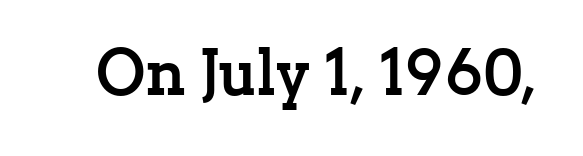
The image shows 63 px semibold serif type, upright; set normal letter spacing, not underlined; low stroke contrast and a medium x-height.
